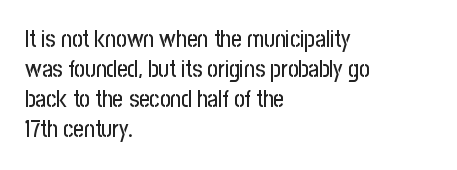
The rendering keeps characters at their native spacing. The string is rendered with underlining switched off. It's the straight-up-and-down kind of type. The paragraph has a hard left edge and a soft right edge. One glance says typical: line gaps are just what's usual.
